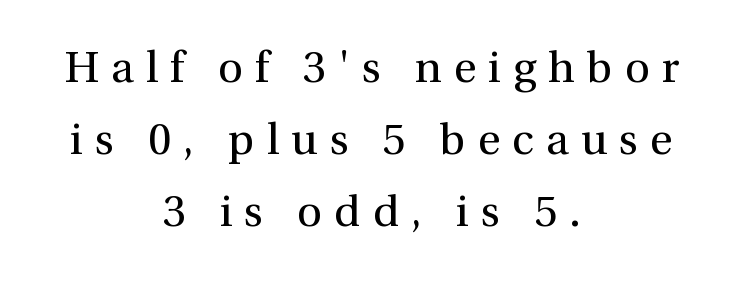
Q: Is the text bold? A: No.
Q: Is the text italic (slanted)? A: No, it is upright.
Q: Is the typeface a serif or a sans-serif typeface? A: Serif.
Q: Is the text underlined? A: No.
Q: How is the paragraph aligned? A: Centered.
Q: Is the spacing between letters normal or unusually wide? A: Unusually wide.
Q: Is the spacing between lines tight, normal or loose? A: Normal.
Q: Width (condensed, normal, or wide)? A: Normal.
Q: x-height? A: Medium.
Q: Monospaced? A: No.
